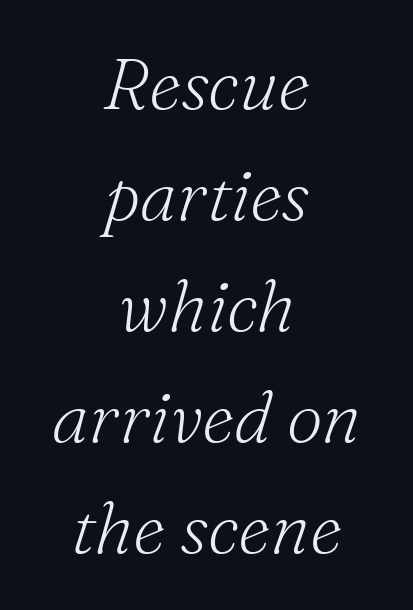
The image shows 72 px light serif type, italic (leaning right); set centered, normal line spacing (1.54x), normal letter spacing, not underlined; medium stroke contrast and a small x-height.
